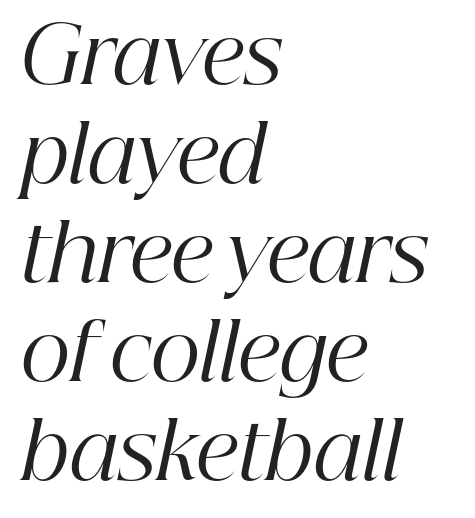
Q: Is the text bold? A: No.
Q: Is the text italic (slanted)? A: Yes, it leans right by about 12 degrees.
Q: Is the typeface a serif or a sans-serif typeface? A: Serif.
Q: Is the text underlined? A: No.
Q: How is the paragraph aligned? A: Left-aligned.
Q: Is the spacing between letters normal or unusually wide? A: Normal.
Q: Is the spacing between lines tight, normal or loose? A: Normal.
Q: Width (condensed, normal, or wide)? A: Normal.
Q: Stroke contrast? A: High.
Q: x-height? A: Medium.
Q: Monospaced? A: No.
